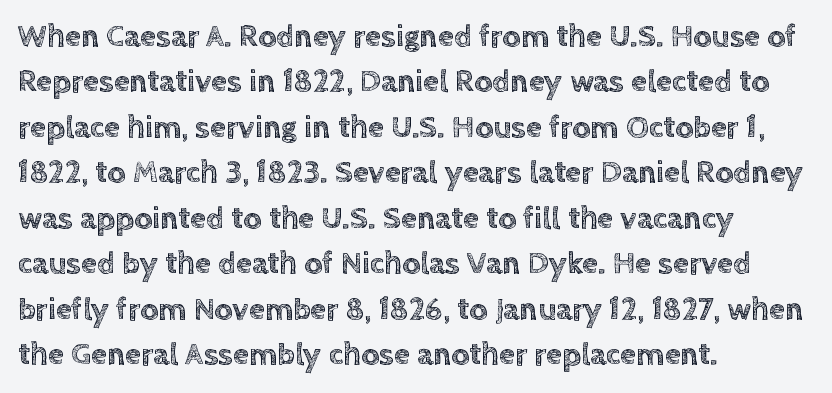
{"italic": "no", "width": "normal", "x_height": "large", "monospaced": "no", "underline": "no", "align": "left", "line_spacing": "normal", "line_spacing_ratio": 1.42, "letter_spacing": "normal", "letter_spacing_em": 0.0, "glyph_px": 32}
